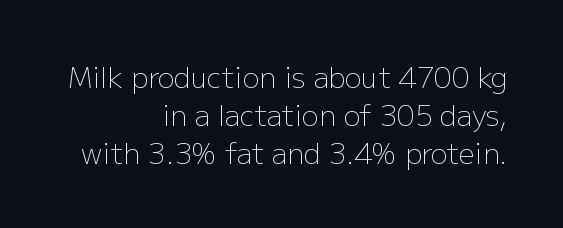
These glyphs show unthickened strokes, regular width or finer. Glyph-to-glyph distance matches everyday printed text. Whoever set this chose a conventional vertical rhythm. Spacing verdict: proportional, widths tailored to each character. A typesetter would label this face a sans.
